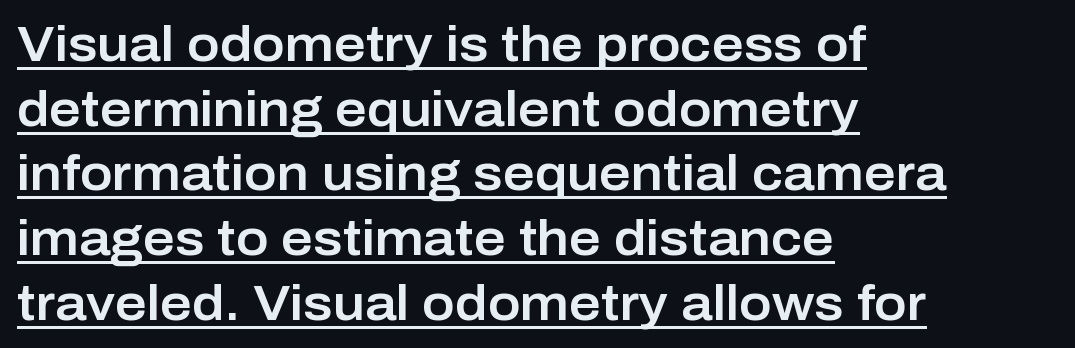
Q: Is the text italic (slanted)? A: No, it is upright.
Q: Is the typeface a serif or a sans-serif typeface? A: Sans-serif.
Q: Is the text underlined? A: Yes.
Q: How is the paragraph aligned? A: Left-aligned.
Q: Is the spacing between letters normal or unusually wide? A: Normal.
Q: Is the spacing between lines tight, normal or loose? A: Normal.
Q: Width (condensed, normal, or wide)? A: Normal.
Q: Stroke contrast? A: Low.
Q: x-height? A: Medium.
Q: Monospaced? A: No.
